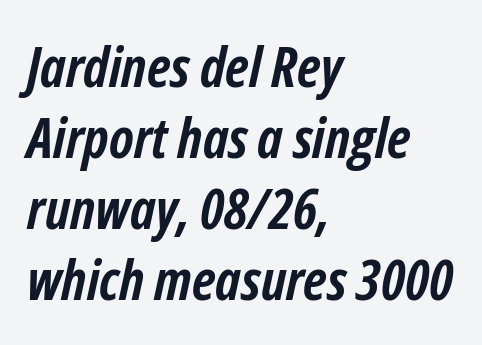
The image shows 56 px semibold, condensed type, italic (leaning right); set left-aligned, normal line spacing (1.27x), normal letter spacing, not underlined; low stroke contrast and a medium x-height.
